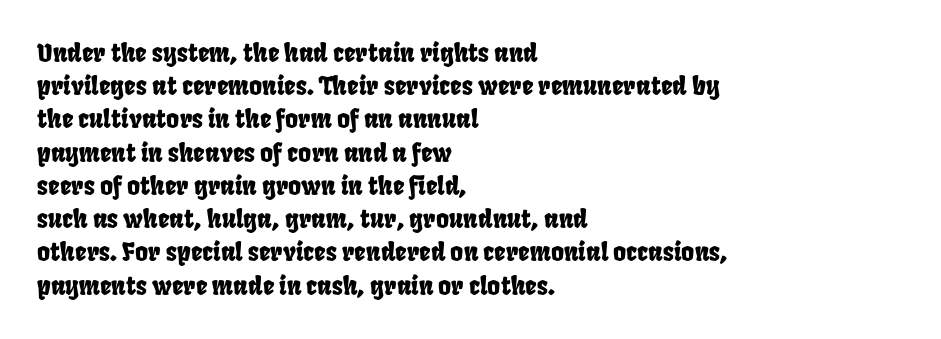
These lines stack with their left ends in a neat column. Underline: absent. How are the letters spaced? Ordinarily, with no added tracking. Baseline-to-baseline distance is the conventional proportion of letter height.
